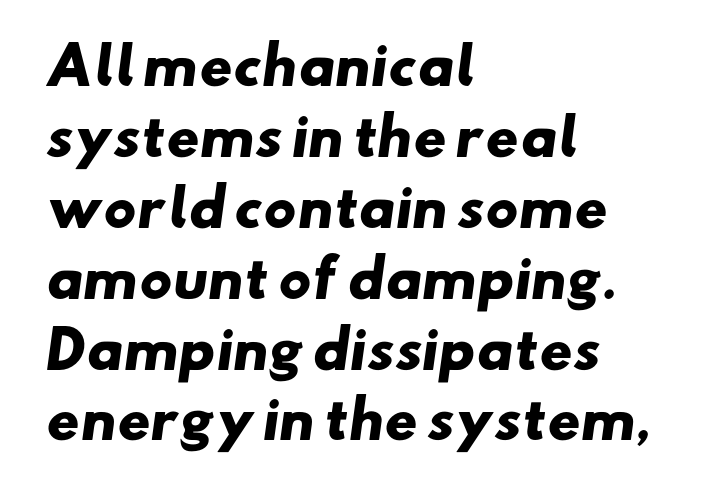
{"serif": "no", "bold": "yes", "weight": "heavy", "width": "wide", "stroke_contrast": "low", "x_height": "small", "monospaced": "no", "underline": "no", "align": "left", "line_spacing": "normal", "line_spacing_ratio": 1.39, "letter_spacing": "normal", "letter_spacing_em": 0.0, "glyph_px": 51}
